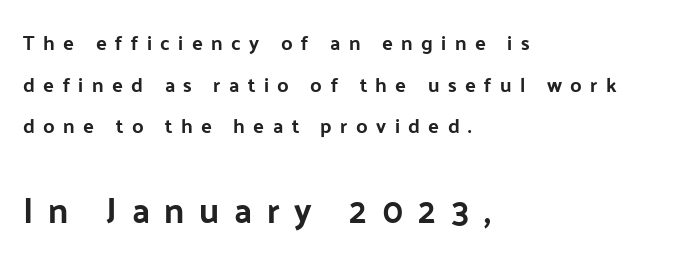
Classification — sans serif. Which of the two is more prominent by size? The second, at the bottom. The face used here is proportionally spaced, like ordinary book or web type. Between one letter and the next there's a generous, obvious gap. The paragraph has a hard left edge and a soft right edge.
